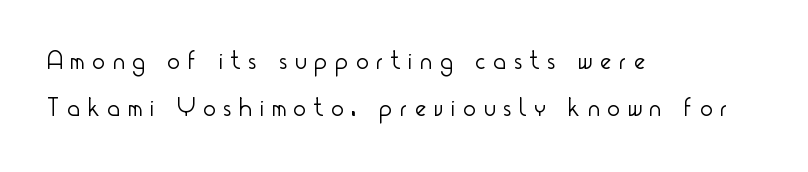
{"italic": "no", "bold": "no", "underline": "no", "align": "left", "line_spacing_ratio": 1.82, "letter_spacing": "wide", "letter_spacing_em": 0.32, "glyph_px": 26}
